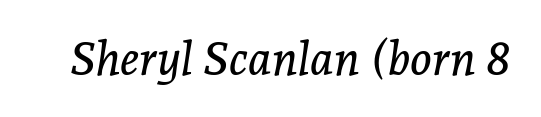
Note the varied advance widths — an 'i' is clearly narrower than an 'm'. Check where the strokes stop: tiny serifs finish them off. The lettering tilts uniformly, giving the passage an italic look. Students, note that the glyphs here touch the page at normal intervals. Nobody drew a line under any word here.
